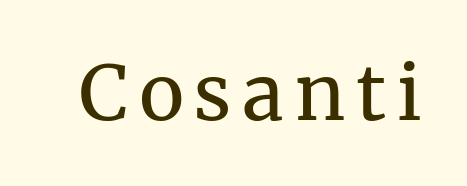
{"serif": "yes", "italic": "no", "bold": "no", "weight": "regular", "width": "normal", "stroke_contrast": "medium", "x_height": "medium", "monospaced": "no", "underline": "no", "glyph_px": 76}
